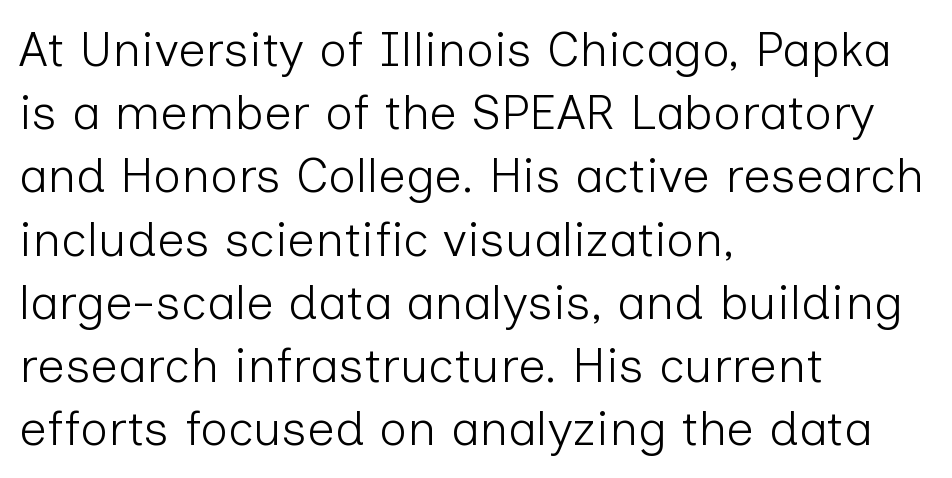
Q: Is the text bold? A: No.
Q: Is the text italic (slanted)? A: No, it is upright.
Q: Is the typeface a serif or a sans-serif typeface? A: Sans-serif.
Q: Is the text underlined? A: No.
Q: How is the paragraph aligned? A: Left-aligned.
Q: Is the spacing between letters normal or unusually wide? A: Normal.
Q: Is the spacing between lines tight, normal or loose? A: Normal.
Q: Width (condensed, normal, or wide)? A: Normal.
Q: Stroke contrast? A: Low.
Q: x-height? A: Medium.
Q: Monospaced? A: No.
